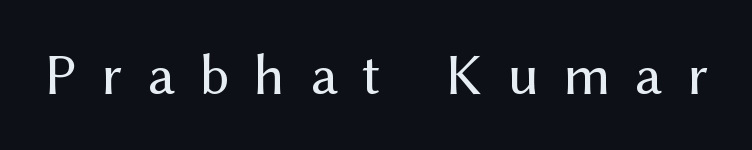
{"serif": "no", "italic": "no", "bold": "no", "weight": "regular", "width": "normal", "stroke_contrast": "medium", "x_height": "medium", "monospaced": "no", "underline": "no", "letter_spacing": "wide", "letter_spacing_em": 0.41, "glyph_px": 59}
